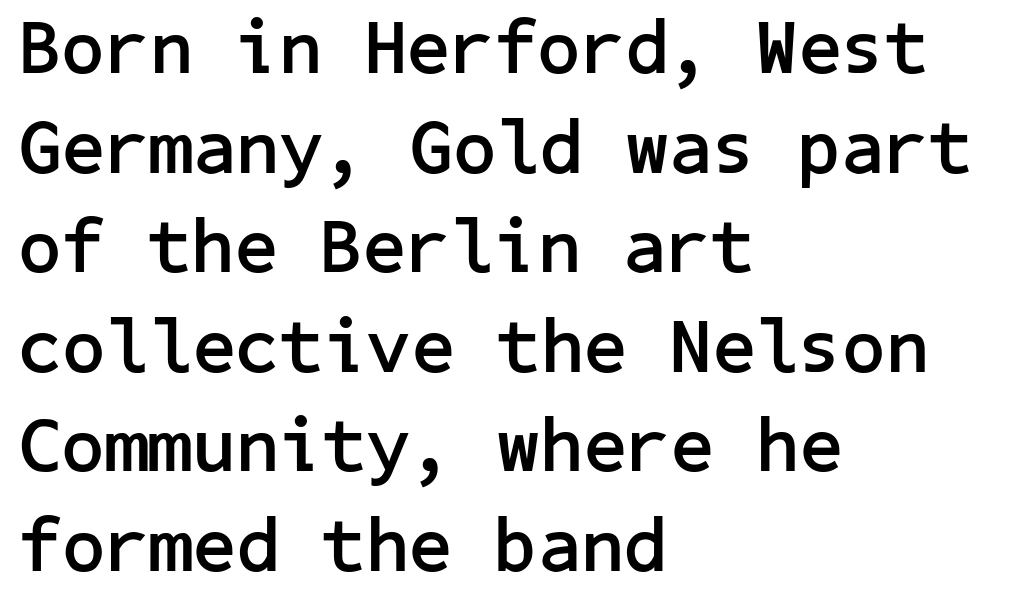
{"serif": "no", "italic": "no", "bold": "yes", "weight": "semibold", "width": "normal", "stroke_contrast": "low", "x_height": "medium", "underline": "no", "align": "left", "line_spacing": "normal", "line_spacing_ratio": 1.31, "letter_spacing": "normal", "letter_spacing_em": 0.0, "glyph_px": 76}
